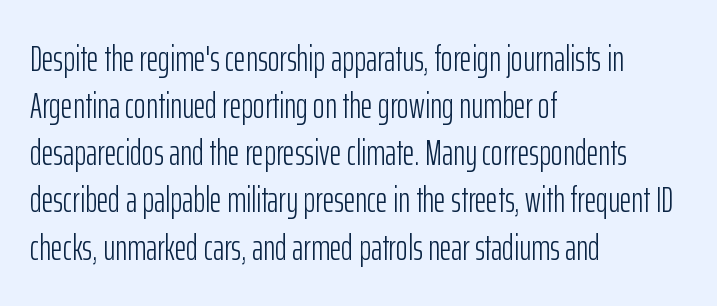
{"serif": "no", "italic": "no", "bold": "no", "weight": "light", "width": "condensed", "stroke_contrast": "low", "x_height": "medium", "monospaced": "no", "underline": "no", "align": "left", "line_spacing": "normal", "line_spacing_ratio": 1.31, "letter_spacing": "normal", "letter_spacing_em": 0.0, "glyph_px": 36}
